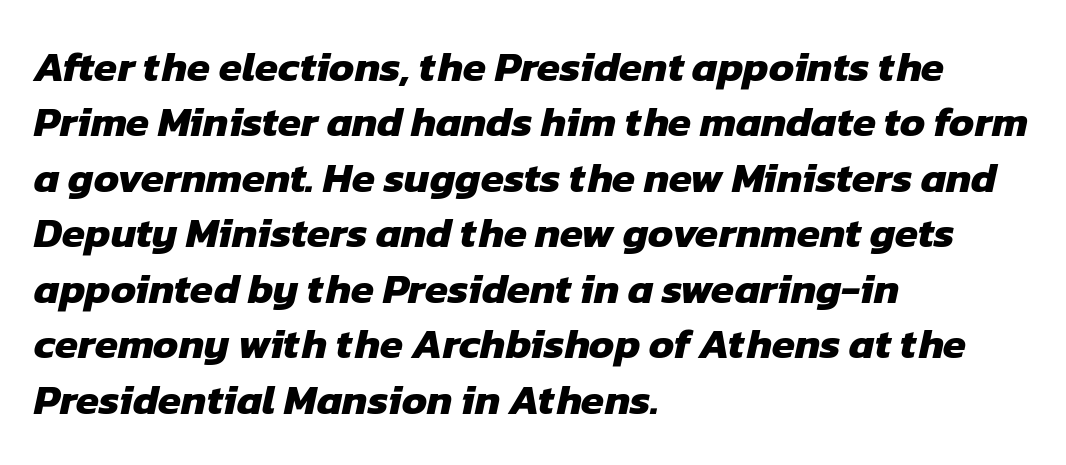
The image shows 42 px heavy sans-serif type; set left-aligned, normal line spacing (1.32x), normal letter spacing, not underlined; low stroke contrast and a medium x-height.
